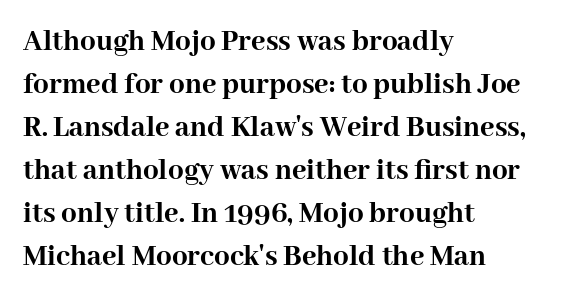
{"serif": "yes", "italic": "no", "bold": "yes", "weight": "semibold", "width": "normal", "stroke_contrast": "high", "x_height": "medium", "monospaced": "no", "underline": "no", "align": "left", "line_spacing": "normal", "line_spacing_ratio": 1.39, "letter_spacing": "normal", "letter_spacing_em": 0.0, "glyph_px": 31}
